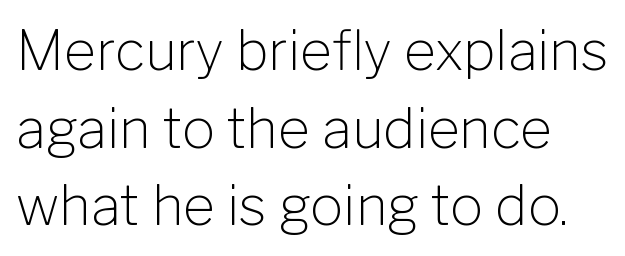
Leading: standard. Words appear dense and cohesive because spacing is normal. The passage shown is typed in a proportional face where columns would drift. Bold? No — there's no thickening of the strokes. Plain, unruled lines of type.
